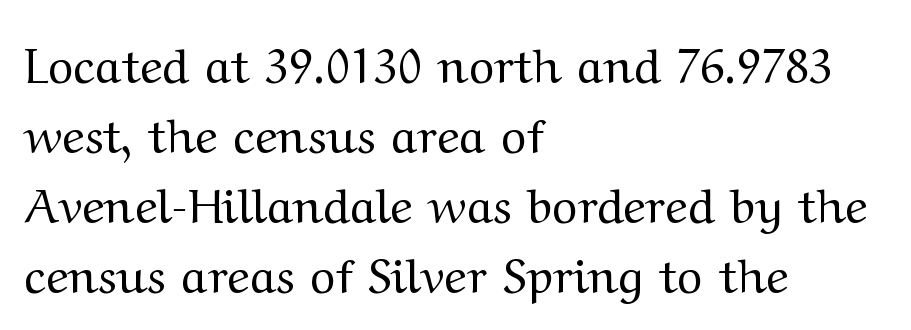
Q: Is the text bold? A: No.
Q: Is the text italic (slanted)? A: No, it is upright.
Q: Is the typeface a serif or a sans-serif typeface? A: Serif.
Q: Is the text underlined? A: No.
Q: How is the paragraph aligned? A: Left-aligned.
Q: Is the spacing between letters normal or unusually wide? A: Normal.
Q: Is the spacing between lines tight, normal or loose? A: Normal.
Q: Width (condensed, normal, or wide)? A: Wide.
Q: Stroke contrast? A: Medium.
Q: x-height? A: Medium.
Q: Monospaced? A: No.
